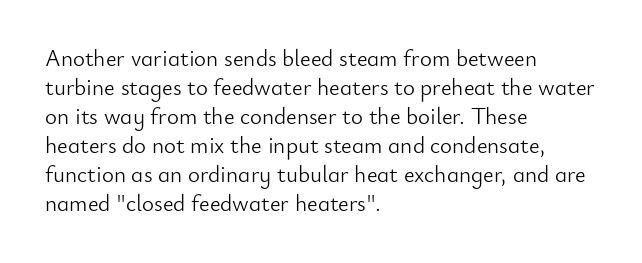
{"italic": "no", "bold": "no", "underline": "no", "align": "left", "line_spacing": "normal", "line_spacing_ratio": 1.26, "letter_spacing": "normal", "letter_spacing_em": 0.0, "glyph_px": 23}
